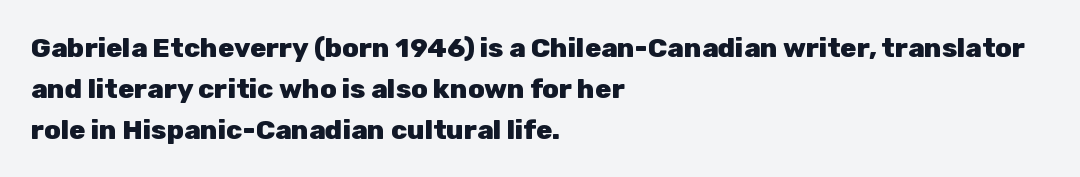
Q: Is the text bold? A: Yes.
Q: Is the text italic (slanted)? A: No, it is upright.
Q: Is the text underlined? A: No.
Q: How is the paragraph aligned? A: Left-aligned.
Q: Is the spacing between letters normal or unusually wide? A: Normal.
Q: Is the spacing between lines tight, normal or loose? A: Normal.
